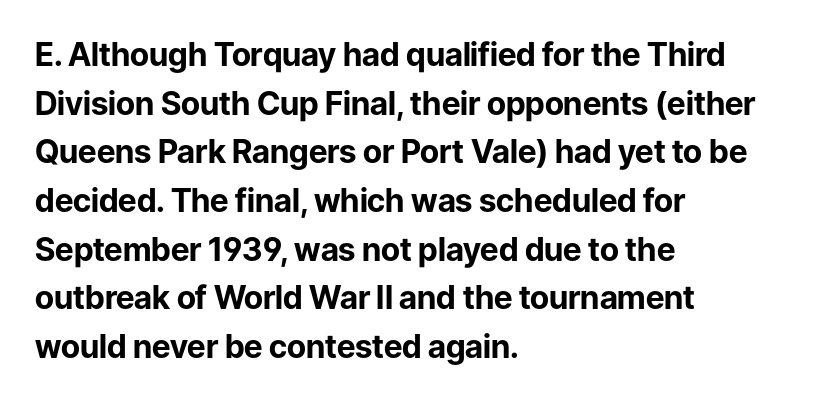
{"serif": "no", "italic": "no", "bold": "yes", "weight": "bold", "width": "normal", "stroke_contrast": "low", "x_height": "medium", "monospaced": "no", "underline": "no", "align": "left", "line_spacing": "normal", "line_spacing_ratio": 1.52, "letter_spacing": "normal", "letter_spacing_em": 0.0, "glyph_px": 32}
